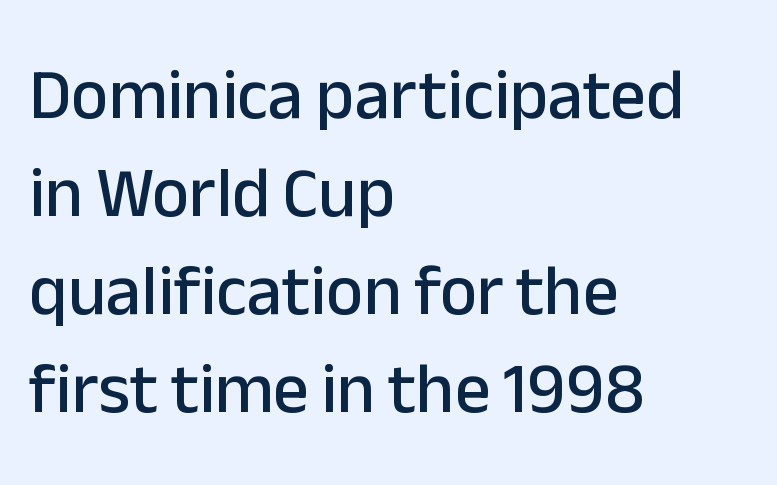
Unlike a traditional serif, this face leaves its strokes unadorned. Standard letterfit; no display-style spreading of the glyphs. These lines were composed using upright roman letters. Casual observation: everything's shoved over to the left.
